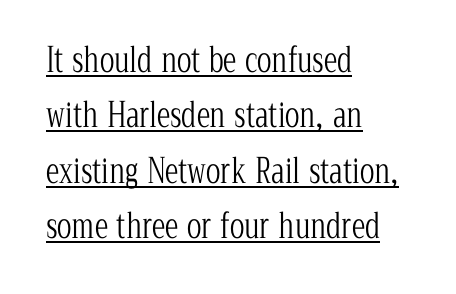
The image shows 34 px light, condensed serif type, upright; set left-aligned, normal line spacing (1.63x), normal letter spacing, underlined; low stroke contrast and a medium x-height.
